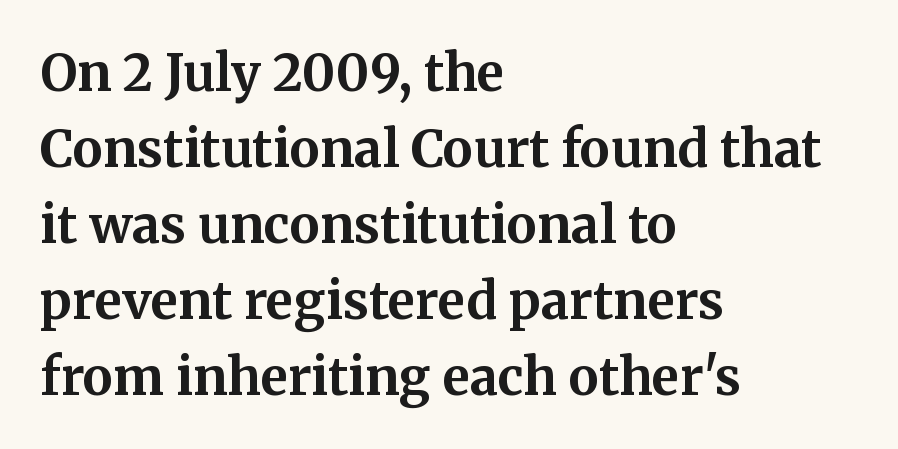
The image shows 51 px bold serif type, upright; set left-aligned, normal line spacing (1.49x), normal letter spacing, not underlined; medium stroke contrast and a medium x-height.
